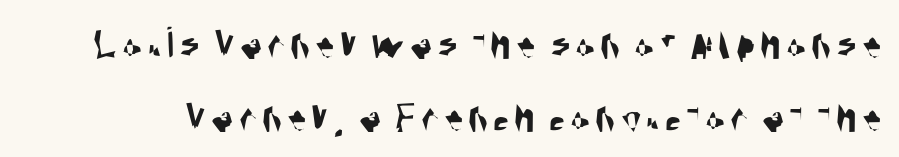
{"serif": "no", "width": "condensed", "stroke_contrast": "medium", "x_height": "large", "monospaced": "no", "underline": "no", "line_spacing": "normal", "line_spacing_ratio": 1.59, "glyph_px": 46}
